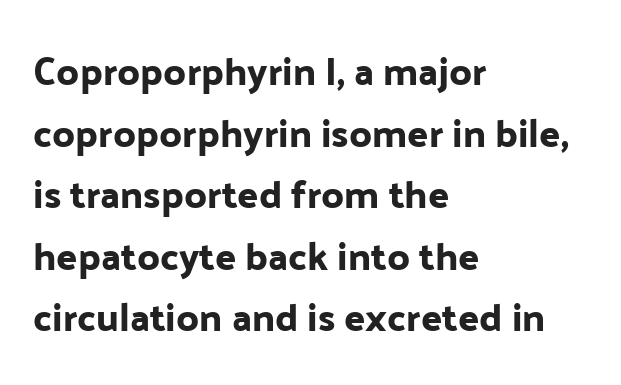
The image shows 39 px sans-serif type, upright; set left-aligned, normal line spacing (1.58x), normal letter spacing, not underlined; low stroke contrast and a medium x-height.
